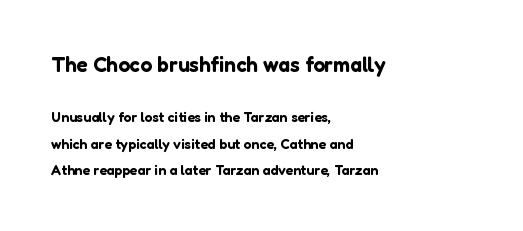
Any mark beneath the type? The region is blank. Character size in the leading block exceeds that of the trailing block. You could fit nearly another row in the gap between these rows. A roman cut, with each character standing at attention.
